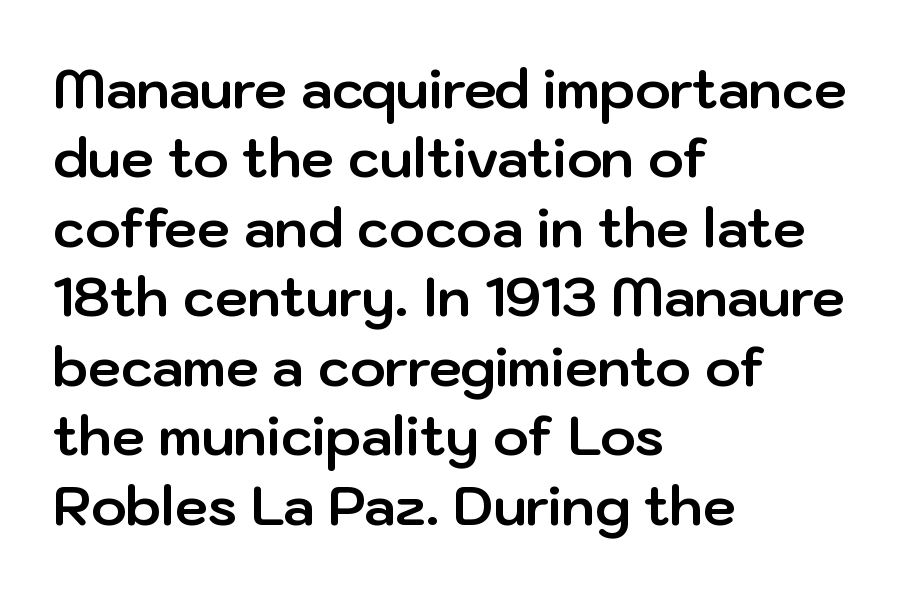
{"serif": "no", "italic": "no", "bold": "yes", "weight": "bold", "width": "normal", "stroke_contrast": "low", "x_height": "medium", "monospaced": "no", "underline": "no", "align": "left", "line_spacing": "normal", "line_spacing_ratio": 1.31, "letter_spacing": "normal", "letter_spacing_em": 0.0, "glyph_px": 53}
